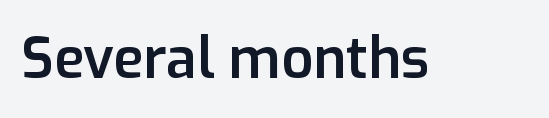
The image shows 56 px semibold sans-serif type, upright; set normal letter spacing, not underlined; low stroke contrast and a medium x-height.
